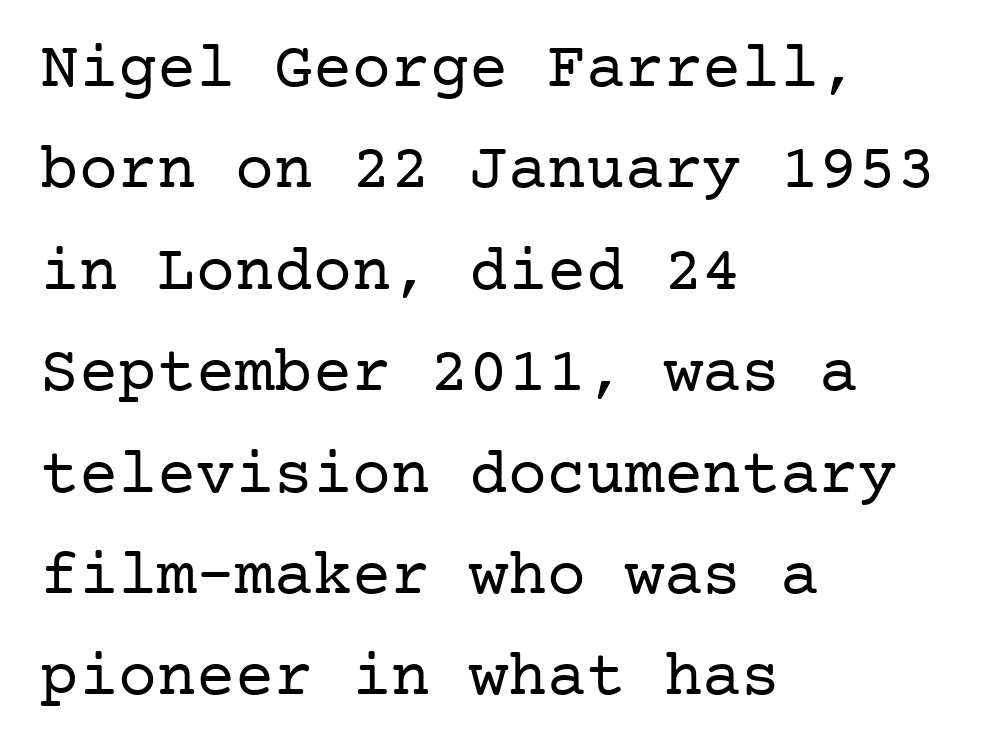
Q: Is the text bold? A: No.
Q: Is the text italic (slanted)? A: No, it is upright.
Q: Is the typeface a serif or a sans-serif typeface? A: Serif.
Q: Is the text underlined? A: No.
Q: How is the paragraph aligned? A: Left-aligned.
Q: Is the spacing between letters normal or unusually wide? A: Normal.
Q: Is the spacing between lines tight, normal or loose? A: Normal.
Q: Width (condensed, normal, or wide)? A: Normal.
Q: Stroke contrast? A: Low.
Q: x-height? A: Medium.
